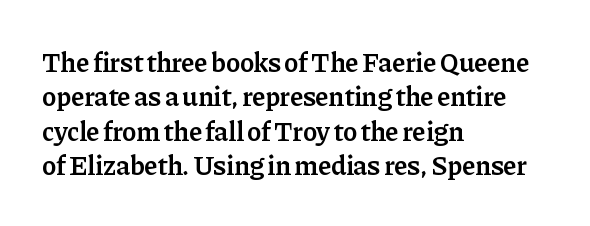
Q: Is the text bold? A: Semi-bold.
Q: Is the text italic (slanted)? A: No, it is upright.
Q: Is the text underlined? A: No.
Q: How is the paragraph aligned? A: Left-aligned.
Q: Is the spacing between letters normal or unusually wide? A: Normal.
Q: Is the spacing between lines tight, normal or loose? A: Normal.
